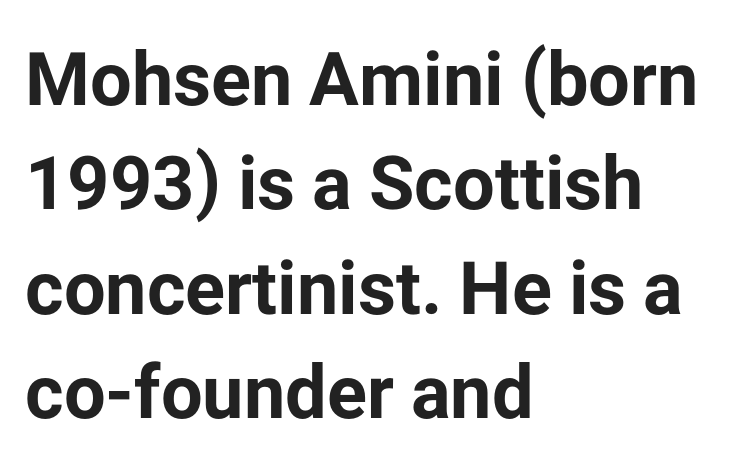
Letterform terminals end flat and unadorned throughout the passage. Each letter keeps its own natural width here, so spacing adapts to shape. Each row of text sits above clean, open space. The lettering holds an erect, upright posture throughout.
